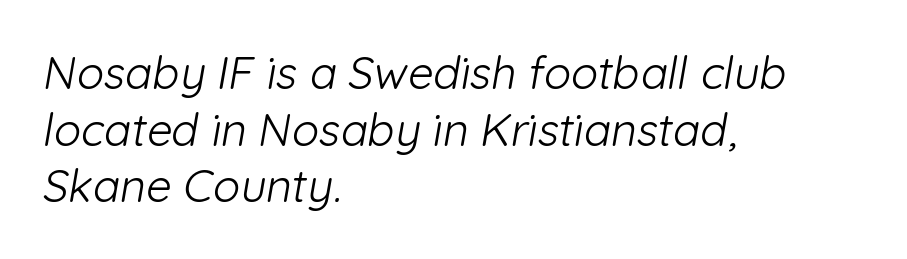
The image shows 45 px light sans-serif type; set left-aligned, normal line spacing (1.26x), normal letter spacing, not underlined; low stroke contrast and a medium x-height.
